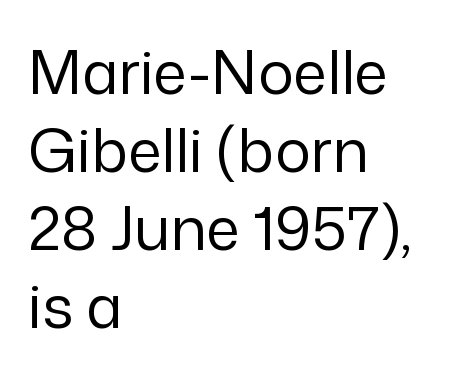
Nothing sits at the stroke ends, so this counts as sans-serif. If you drew a line through each stem, it would be perfectly vertical. Varying glyph widths throughout — classic text-font behaviour. The face looks like a standard text weight, possibly lighter. The gaps between neighbouring characters are ordinary and unremarkable.
